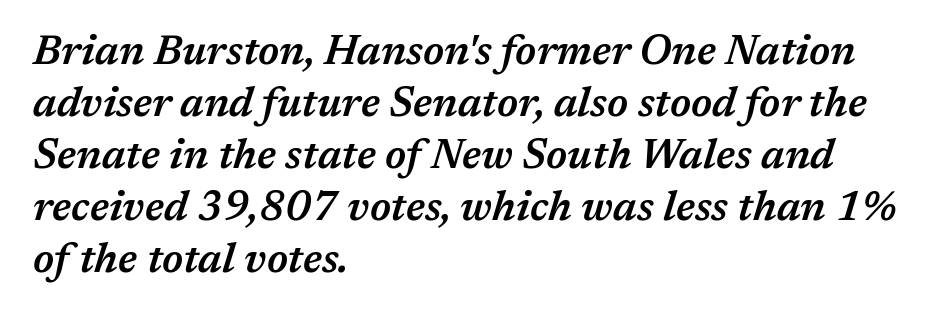
{"italic": "yes", "lean": "right", "slant_degrees": 17, "bold": "semi", "weight": "semibold", "width": "normal", "stroke_contrast": "medium", "x_height": "medium", "monospaced": "no", "underline": "no", "align": "left", "line_spacing": "normal", "line_spacing_ratio": 1.27, "letter_spacing": "normal", "letter_spacing_em": 0.0, "glyph_px": 41}
